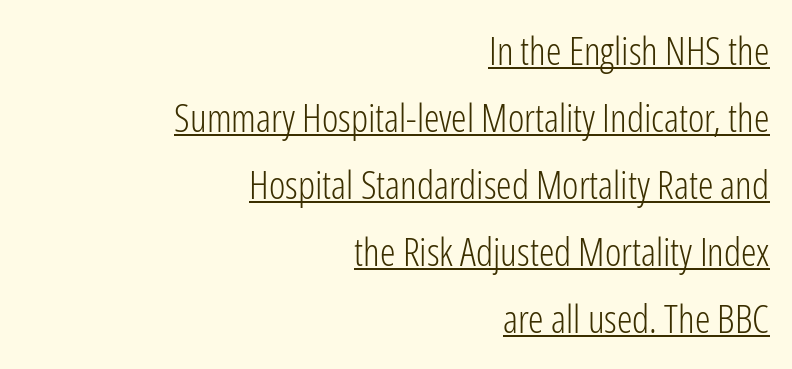
{"serif": "no", "italic": "no", "bold": "no", "weight": "light", "width": "condensed", "stroke_contrast": "low", "x_height": "medium", "monospaced": "no", "underline": "yes", "align": "right", "line_spacing_ratio": 1.72, "letter_spacing": "normal", "letter_spacing_em": 0.0, "glyph_px": 39}
